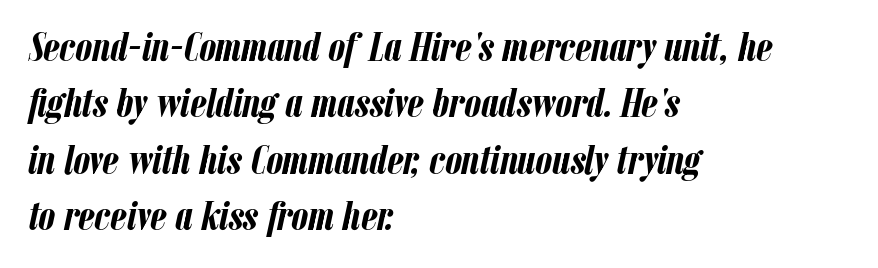
The image shows 42 px semibold, condensed type, italic (leaning right); set left-aligned, normal line spacing (1.34x), normal letter spacing, not underlined; low stroke contrast and a medium x-height.
